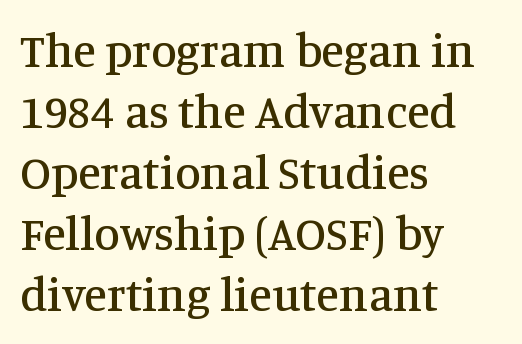
The image shows 47 px serif type, upright; set left-aligned, normal line spacing (1.3x), normal letter spacing, not underlined; medium stroke contrast and a large x-height.
